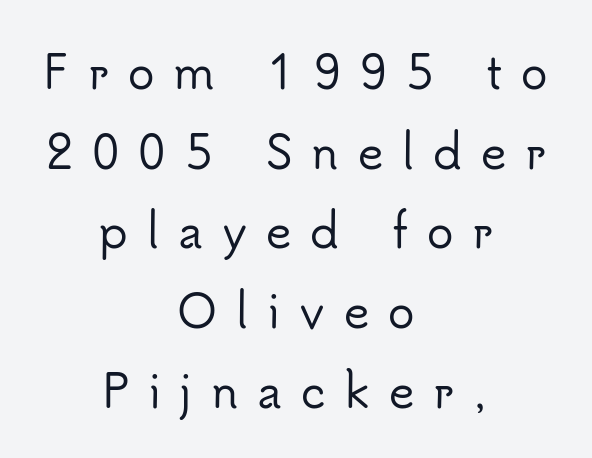
The rendering positions every line midway between the sides. Plain, unruled lines of type. These lines have a slow, spaced-out rhythm from letter to letter. Think of a printed novel: that variable character pitch is what you see here. The text was rendered using a sans face with plain stroke endings. The letters stand upright; this is a roman face.
